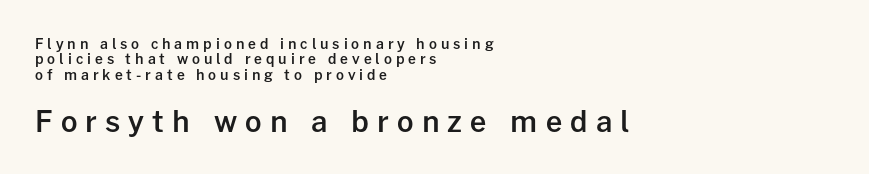
Q: Is the text bold? A: Semi-bold.
Q: Is the text italic (slanted)? A: No, it is upright.
Q: Is the typeface a serif or a sans-serif typeface? A: Sans-serif.
Q: Is the text underlined? A: No.
Q: How is the paragraph aligned? A: Left-aligned.
Q: Is the spacing between letters normal or unusually wide? A: Unusually wide.
Q: Is the spacing between lines tight, normal or loose? A: Tight.
Q: Which block of text is set in a larger size, the first (top) or the second (bottom)? A: The second (bottom) one.
Q: Width (condensed, normal, or wide)? A: Normal.
Q: Stroke contrast? A: Low.
Q: x-height? A: Medium.
Q: Monospaced? A: No.
